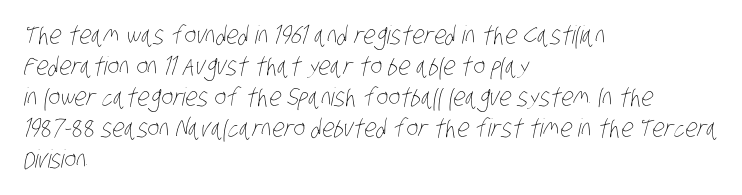
Q: Is the text bold? A: No.
Q: Is the text underlined? A: No.
Q: How is the paragraph aligned? A: Left-aligned.
Q: Is the spacing between letters normal or unusually wide? A: Normal.
